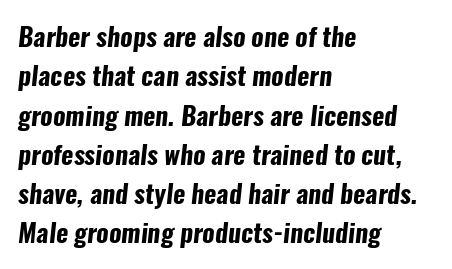
The image shows 26 px bold type; set left-aligned, normal line spacing (1.51x), normal letter spacing, not underlined.
